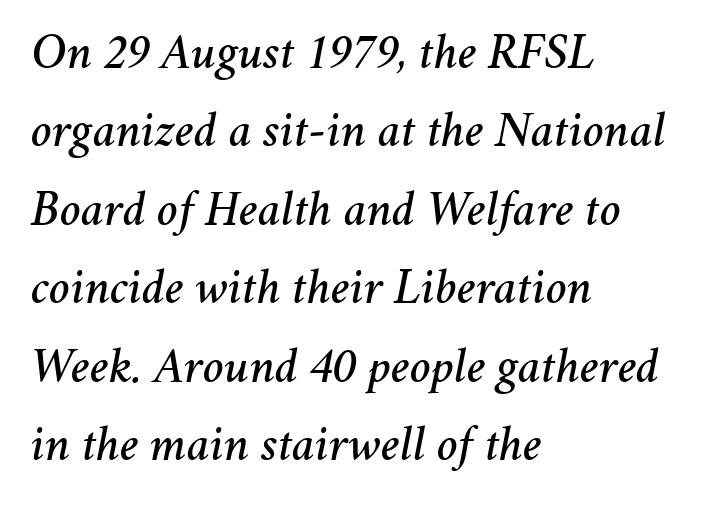
Visually the block forms a straight wall on the left and a jagged coastline on the right. The letters are slanted; this is an italic face. Each new line begins a customary step beneath the previous one. The passage shown is typed in a proportional face where columns would drift. Glyph-to-glyph distance matches everyday printed text.
